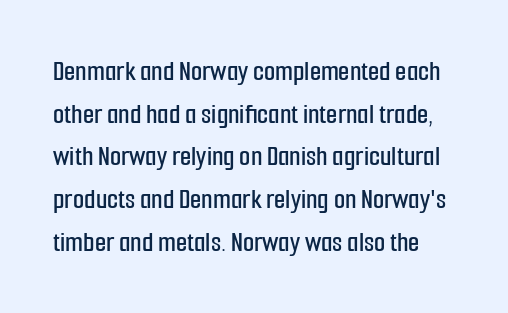
The image shows 29 px condensed sans-serif type, upright; set normal line spacing (1.47x), normal letter spacing, not underlined; low stroke contrast and a medium x-height.
